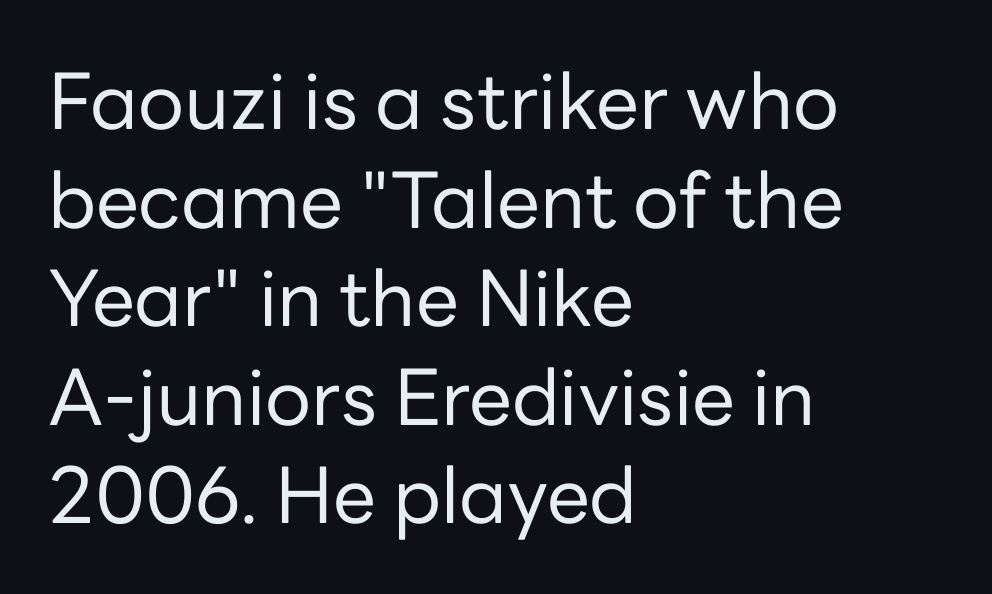
Left-aligned paragraph, ragged on the right. A typesetter would call this proportional, since set widths differ per character. Stroke thickness stays within the range of a standard reading face or lighter. The rendering uses a moderate line-height, typical for paragraphs. Caption: standard tracking, unaltered. Typographically, this falls in the sans-serif category.
